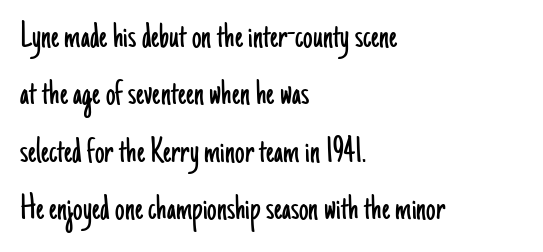
Q: Is the text bold? A: No.
Q: Is the text italic (slanted)? A: No, it is upright.
Q: Is the typeface a serif or a sans-serif typeface? A: Sans-serif.
Q: Is the text underlined? A: No.
Q: How is the paragraph aligned? A: Left-aligned.
Q: Is the spacing between letters normal or unusually wide? A: Normal.
Q: Is the spacing between lines tight, normal or loose? A: Normal.
Q: Width (condensed, normal, or wide)? A: Condensed.
Q: Stroke contrast? A: Low.
Q: x-height? A: Small.
Q: Monospaced? A: No.
